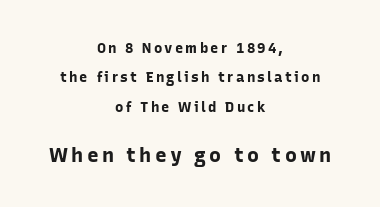
{"italic": "no", "bold": "yes", "underline": "no", "align": "center", "line_spacing": "loose", "line_spacing_ratio": 2.1, "larger_block": "second", "size_ratio": 1.43, "glyph_px": 20}
